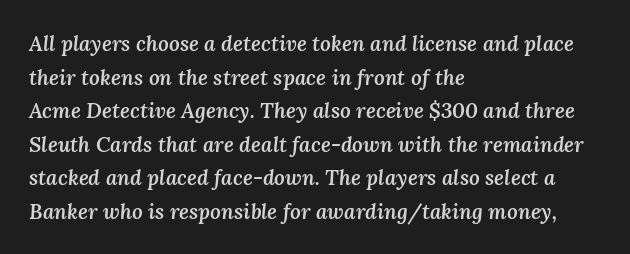
The image shows 21 px text type, italic (leaning right); set left-aligned, normal line spacing (1.6x), normal letter spacing, not underlined.
